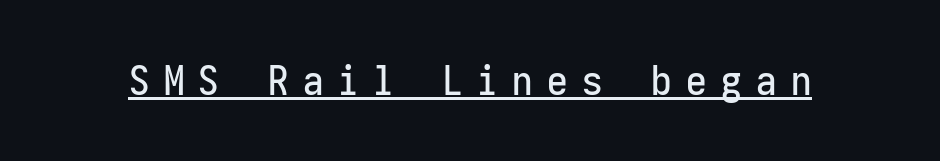
The image shows 41 px condensed sans-serif type, upright, monospaced; set unusually wide letter spacing (+0.35 em), underlined; low stroke contrast and a medium x-height.
